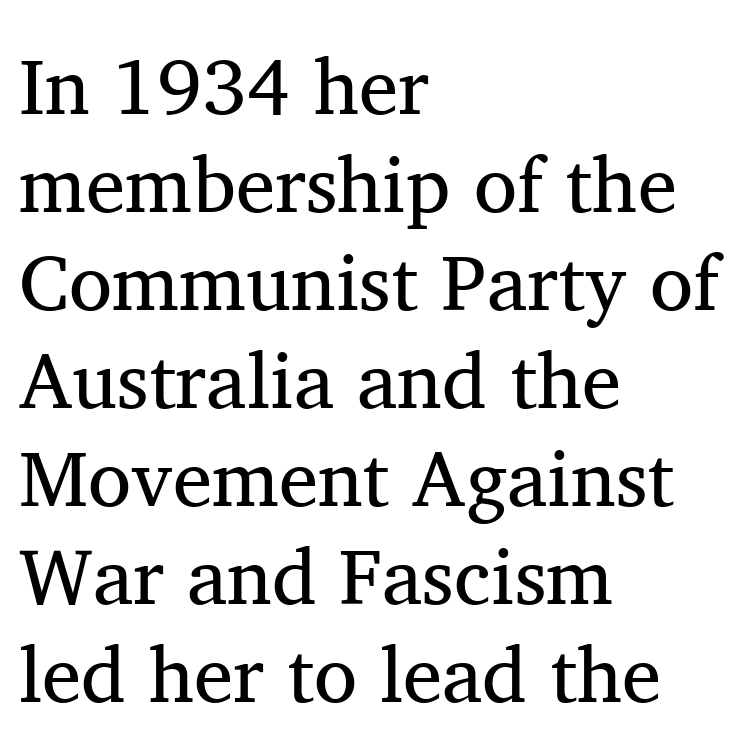
{"serif": "yes", "italic": "no", "bold": "no", "weight": "regular", "width": "normal", "stroke_contrast": "medium", "x_height": "medium", "monospaced": "no", "underline": "no", "align": "left", "line_spacing_ratio": 1.24, "letter_spacing": "normal", "letter_spacing_em": 0.0, "glyph_px": 79}
